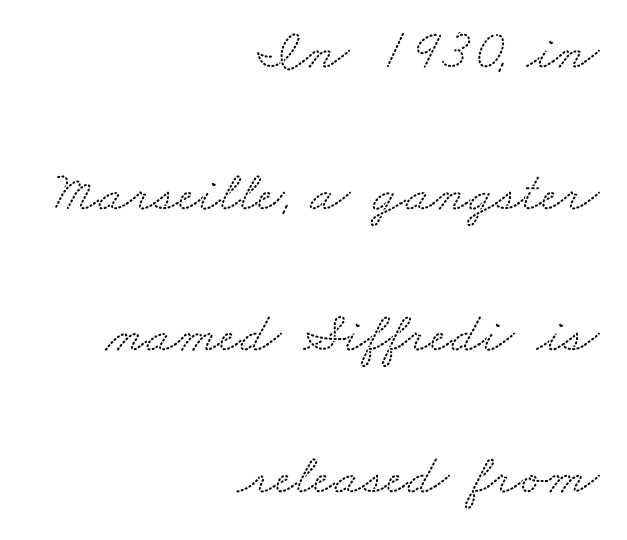
Q: Is the typeface a serif or a sans-serif typeface? A: Serif.
Q: Is the text underlined? A: No.
Q: How is the paragraph aligned? A: Right-aligned.
Q: Is the spacing between letters normal or unusually wide? A: Normal.
Q: Is the spacing between lines tight, normal or loose? A: Loose.
Q: Width (condensed, normal, or wide)? A: Wide.
Q: Stroke contrast? A: Low.
Q: x-height? A: Small.
Q: Monospaced? A: No.
